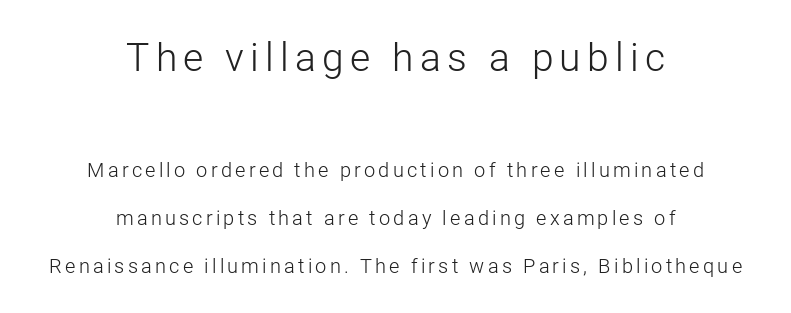
{"serif": "no", "italic": "no", "bold": "no", "weight": "light", "width": "normal", "stroke_contrast": "low", "x_height": "medium", "monospaced": "no", "underline": "no", "align": "center", "line_spacing": "loose", "line_spacing_ratio": 2.39, "larger_block": "first", "size_ratio": 1.95, "glyph_px": 39}
